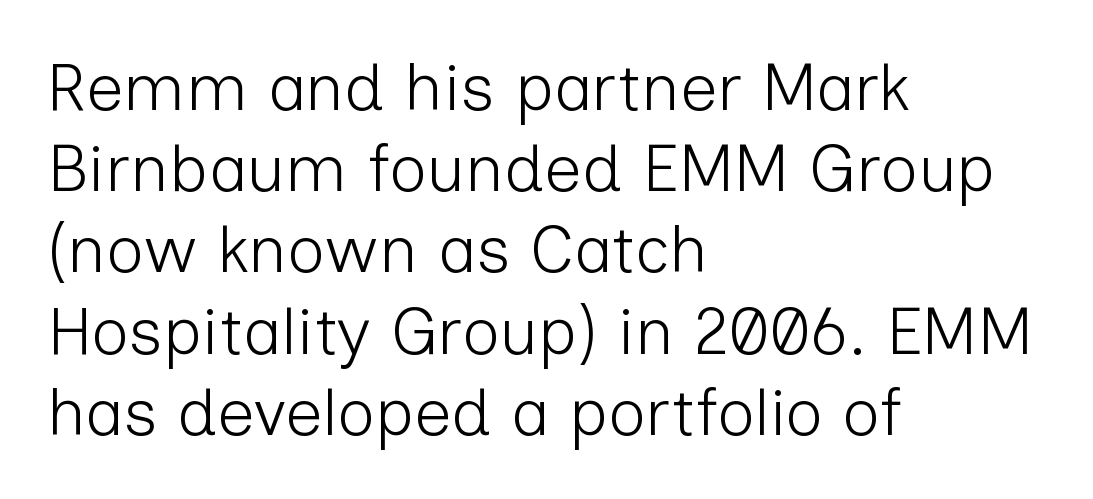
The image shows 66 px light sans-serif type, upright; set left-aligned, line spacing 1.23x, normal letter spacing, not underlined; low stroke contrast and a medium x-height.
